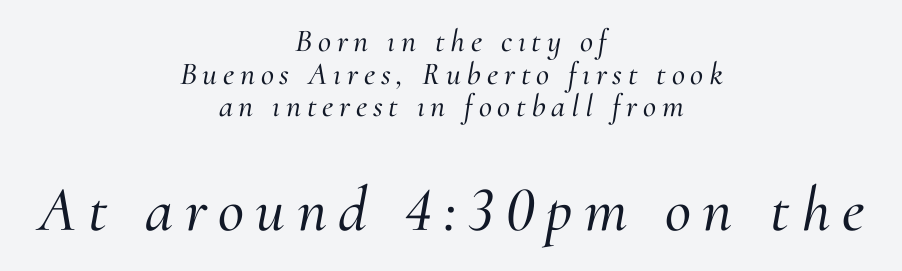
Q: Is the text italic (slanted)? A: Yes, it leans right by about 10 degrees.
Q: Is the typeface a serif or a sans-serif typeface? A: Serif.
Q: Is the text underlined? A: No.
Q: How is the paragraph aligned? A: Centered.
Q: Is the spacing between lines tight, normal or loose? A: Tight.
Q: Which block of text is set in a larger size, the first (top) or the second (bottom)? A: The second (bottom) one.
Q: Width (condensed, normal, or wide)? A: Normal.
Q: Stroke contrast? A: Medium.
Q: x-height? A: Small.
Q: Monospaced? A: No.
